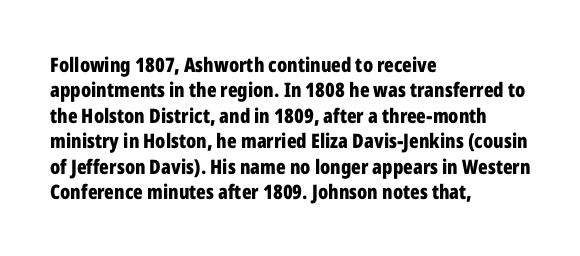
The image shows 20 px bold type, upright; set left-aligned, normal line spacing (1.27x), normal letter spacing, not underlined.
